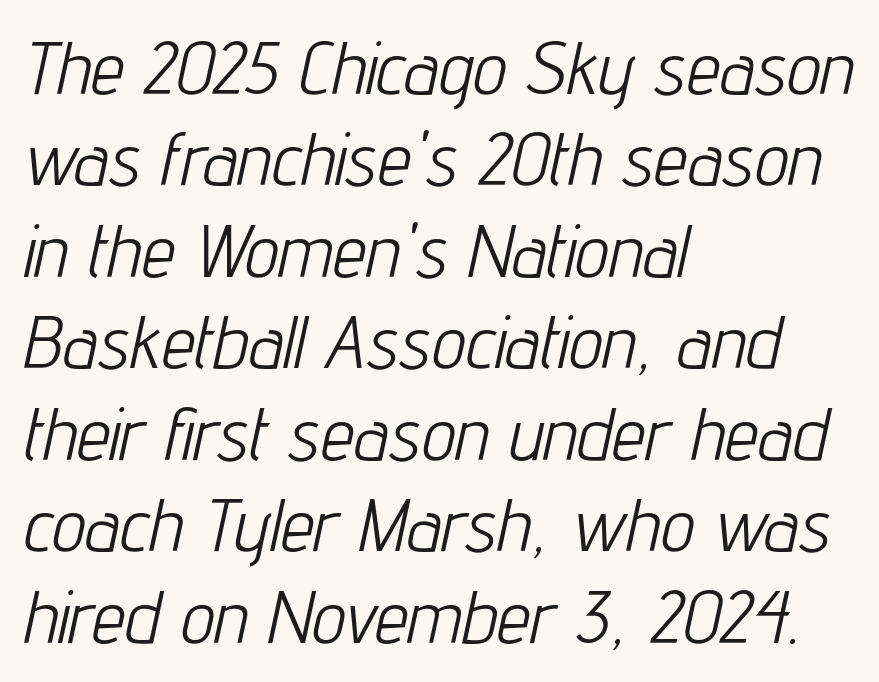
Q: Is the text bold? A: No.
Q: Is the text italic (slanted)? A: Yes, it leans right by about 12 degrees.
Q: Is the text underlined? A: No.
Q: How is the paragraph aligned? A: Left-aligned.
Q: Is the spacing between letters normal or unusually wide? A: Normal.
Q: Width (condensed, normal, or wide)? A: Condensed.
Q: Stroke contrast? A: Low.
Q: x-height? A: Medium.
Q: Monospaced? A: No.
